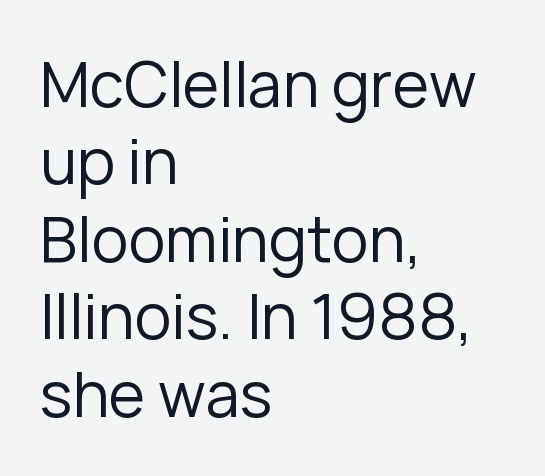
The image shows 62 px regular-weight sans-serif type, upright; set left-aligned, normal line spacing (1.25x), normal letter spacing, not underlined; low stroke contrast and a medium x-height.
